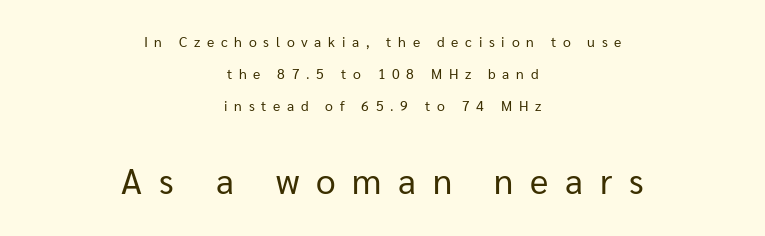
{"serif": "no", "italic": "no", "bold": "no", "weight": "regular", "width": "normal", "stroke_contrast": "low", "x_height": "medium", "monospaced": "no", "underline": "no", "align": "center", "line_spacing": "loose", "line_spacing_ratio": 2.29, "letter_spacing": "wide", "letter_spacing_em": 0.48, "larger_block": "second", "size_ratio": 2.5, "glyph_px": 35}
